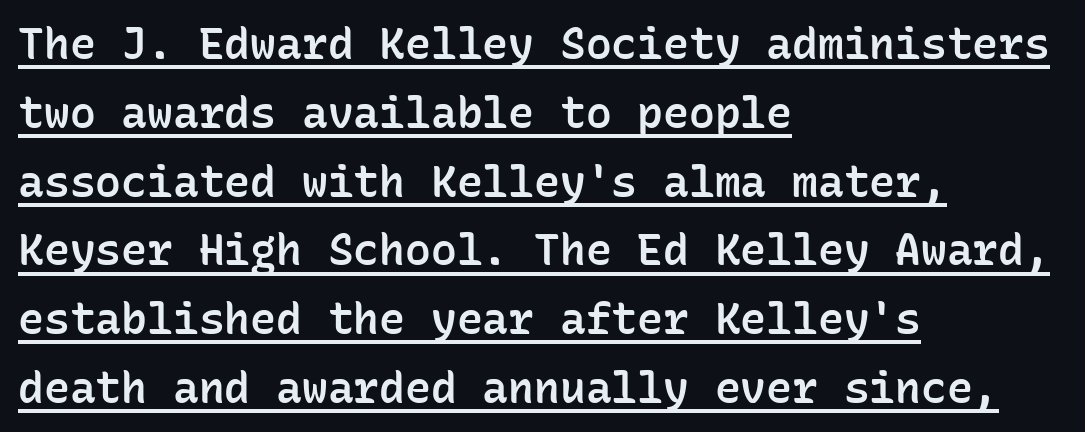
What stands out about the letter spacing? Nothing — it is the standard amount. Spacing verdict: monospaced, one width for all characters. The rendered words wear a rule along their underside. Are there feet on the stems? There aren't — it's a sans.
